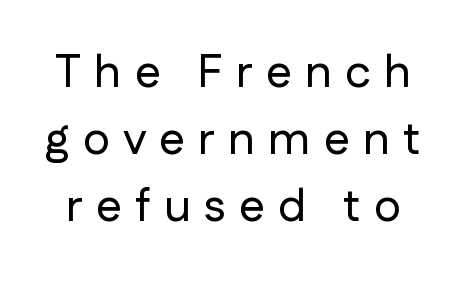
Q: Is the text italic (slanted)? A: No, it is upright.
Q: Is the typeface a serif or a sans-serif typeface? A: Sans-serif.
Q: Is the text underlined? A: No.
Q: Is the spacing between letters normal or unusually wide? A: Unusually wide.
Q: Is the spacing between lines tight, normal or loose? A: Normal.
Q: Width (condensed, normal, or wide)? A: Normal.
Q: Stroke contrast? A: Low.
Q: x-height? A: Medium.
Q: Monospaced? A: No.
